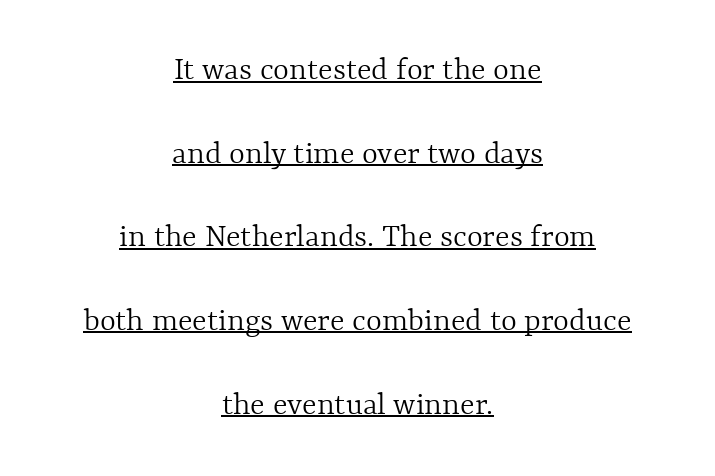
The image shows 34 px light type, upright; set centered, loose line spacing (2.46x), normal letter spacing, underlined; a medium x-height.
